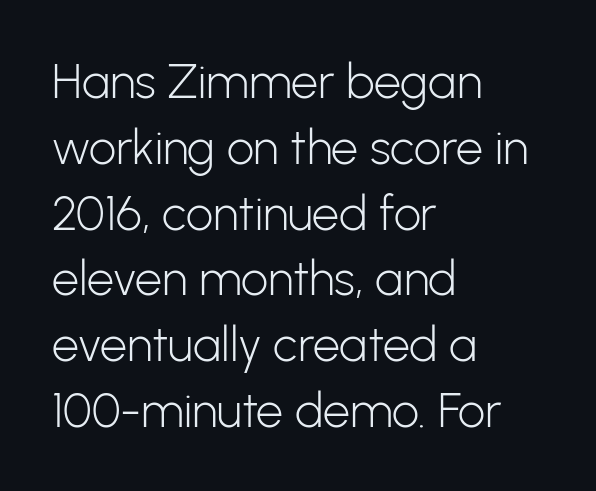
Line beginnings align vertically; line endings do not. The passage shown has conventional tracking throughout. Font category for this specimen: sans-serif. The typography opts for an upright posture over an oblique one.
